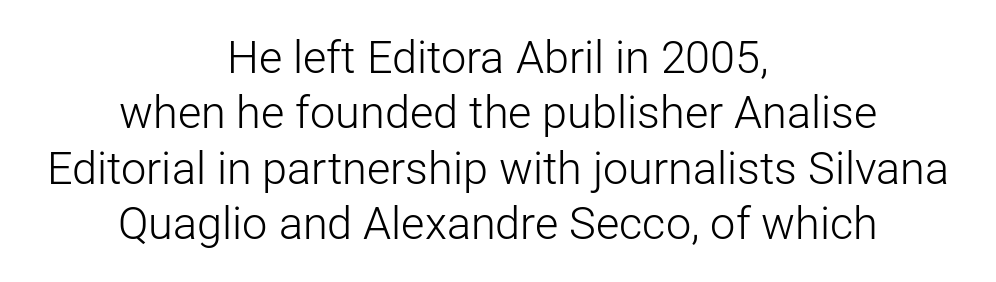
The horizontal fit of the characters is conventional and even. Is this a fixed-width face? No — the glyphs have proportional, varying widths. Serifs: no, the terminals of the letterforms are clean. A student would call this center alignment; a typographer would say set centered.
